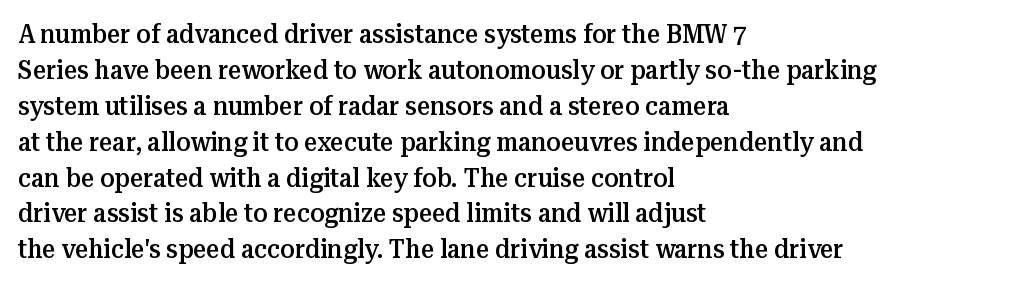
Q: Is the text bold? A: Semi-bold.
Q: Is the text italic (slanted)? A: No, it is upright.
Q: Is the text underlined? A: No.
Q: How is the paragraph aligned? A: Left-aligned.
Q: Is the spacing between letters normal or unusually wide? A: Normal.
Q: Is the spacing between lines tight, normal or loose? A: Normal.
